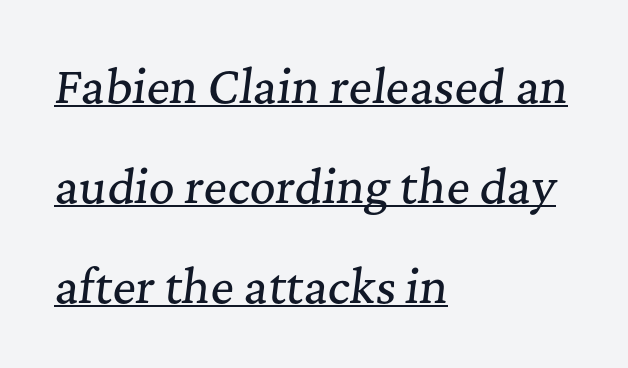
The image shows 45 px serif type, italic (leaning right); set left-aligned, loose line spacing (2.22x), normal letter spacing, underlined; medium stroke contrast and a medium x-height.
